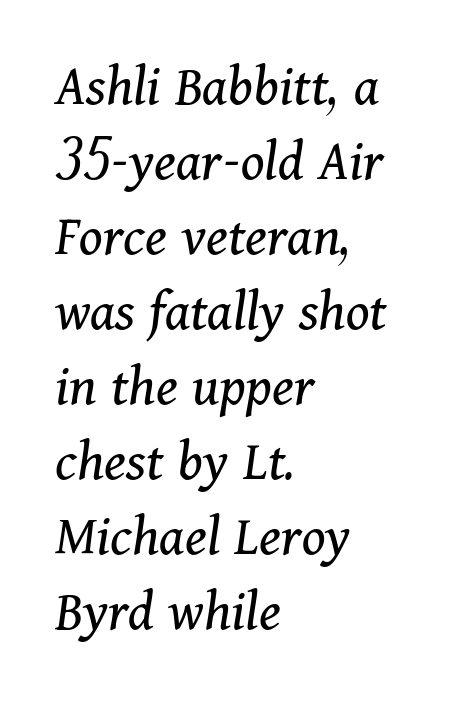
{"serif": "yes", "italic": "yes", "lean": "right", "slant_degrees": 11, "bold": "no", "weight": "regular", "width": "normal", "stroke_contrast": "medium", "x_height": "medium", "monospaced": "no", "underline": "no", "align": "left", "line_spacing": "normal", "line_spacing_ratio": 1.27, "letter_spacing": "normal", "letter_spacing_em": 0.0, "glyph_px": 59}
